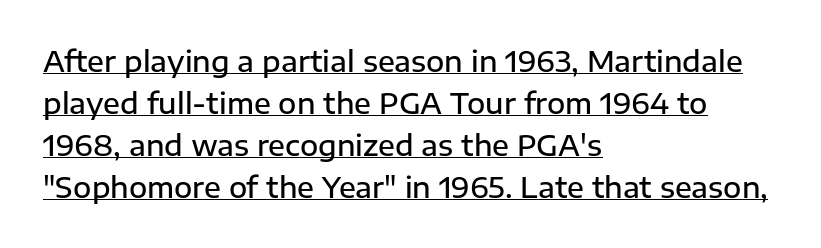
{"serif": "no", "italic": "no", "bold": "semi", "weight": "semibold", "width": "normal", "stroke_contrast": "low", "x_height": "medium", "monospaced": "no", "underline": "yes", "align": "left", "line_spacing": "normal", "line_spacing_ratio": 1.5, "letter_spacing": "normal", "letter_spacing_em": 0.0, "glyph_px": 28}
